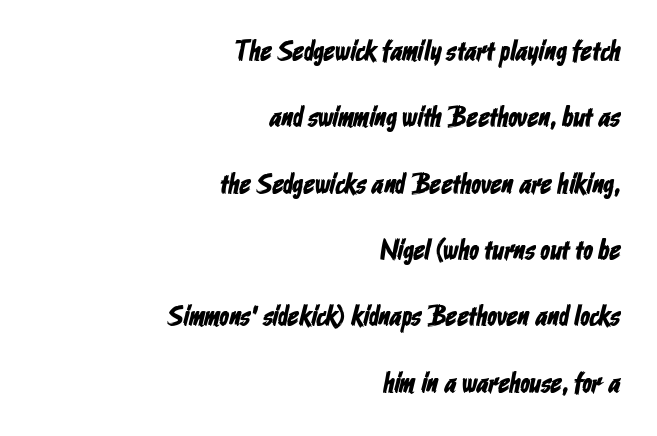
The image shows 28 px condensed sans-serif type; set right-aligned, loose line spacing (2.37x), normal letter spacing, not underlined; low stroke contrast and a medium x-height.
